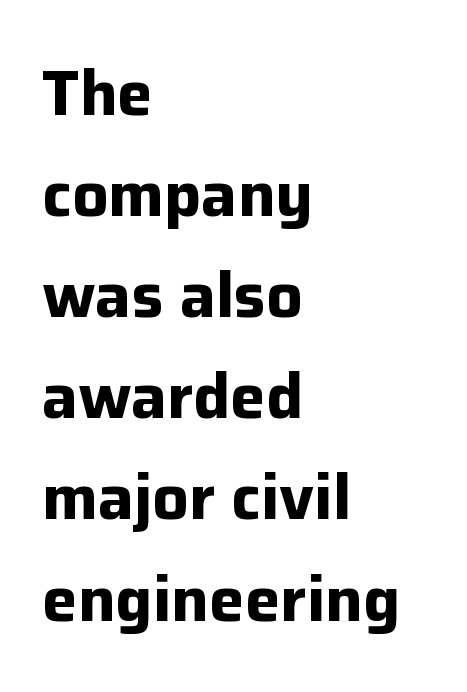
The strokes are fattened all the way to bold. Unmarked baselines from the first word to the last. A sans-serif font was chosen for this passage. Look at the tracking — it's just the regular setting, nothing added.
